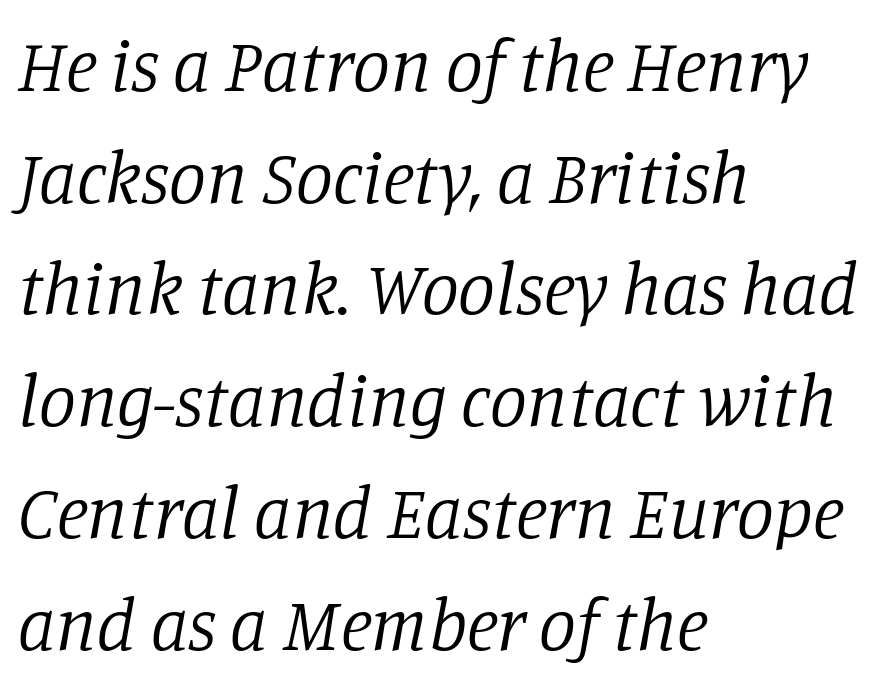
The face used here is proportionally spaced, like ordinary book or web type. Slant detected: the letters are inclined. Type without underlining. Line starts are locked; line ends wander. Bold? No — there's no thickening of the strokes.
